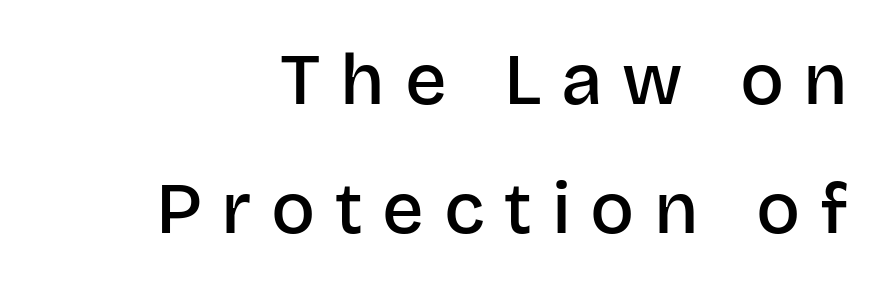
{"serif": "no", "italic": "no", "bold": "semi", "weight": "semibold", "width": "normal", "stroke_contrast": "low", "x_height": "large", "monospaced": "no", "underline": "no", "line_spacing_ratio": 1.77, "letter_spacing": "wide", "letter_spacing_em": 0.27, "glyph_px": 73}
